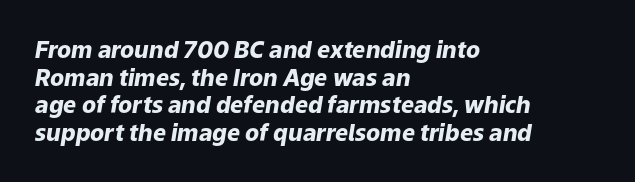
The image shows 23 px bold type, italic (leaning right); set left-aligned, line spacing 1.2x, normal letter spacing, not underlined.
